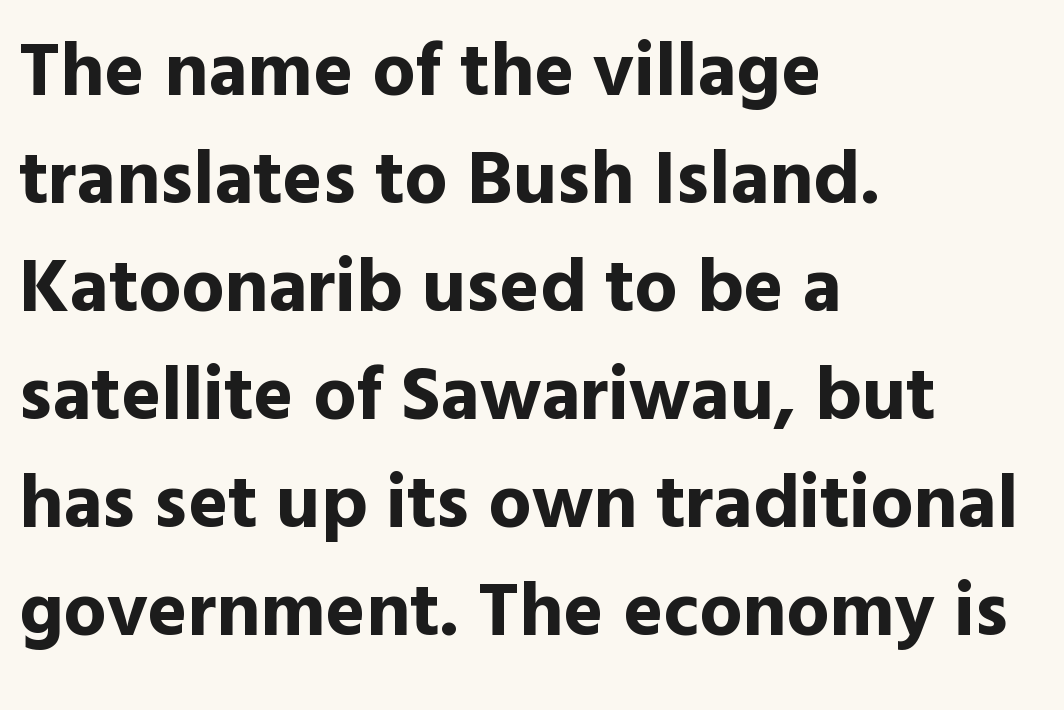
The image shows 76 px bold sans-serif type, upright; set left-aligned, normal line spacing (1.42x), normal letter spacing, not underlined; a medium x-height.
